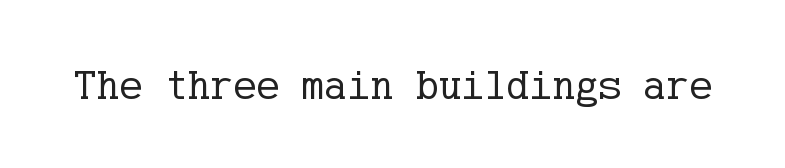
{"serif": "yes", "italic": "no", "bold": "no", "weight": "regular", "width": "normal", "stroke_contrast": "low", "x_height": "medium", "underline": "no", "letter_spacing": "normal", "letter_spacing_em": 0.0, "glyph_px": 43}
